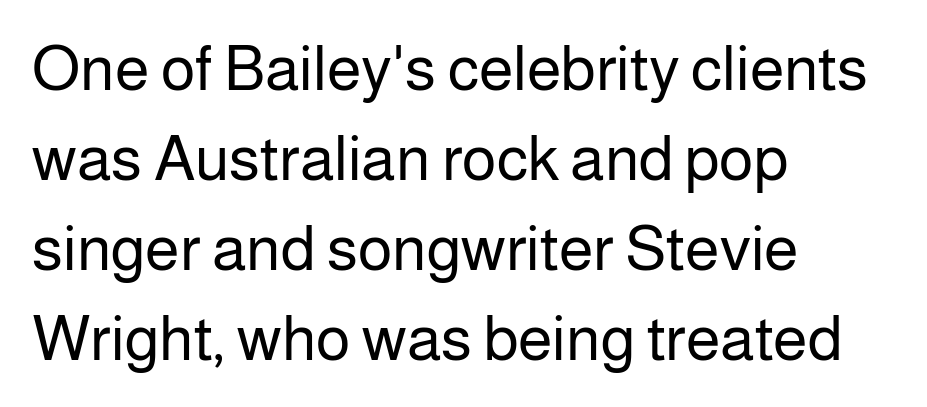
Q: Is the text bold? A: No.
Q: Is the text italic (slanted)? A: No, it is upright.
Q: Is the typeface a serif or a sans-serif typeface? A: Sans-serif.
Q: Is the text underlined? A: No.
Q: How is the paragraph aligned? A: Left-aligned.
Q: Is the spacing between letters normal or unusually wide? A: Normal.
Q: Is the spacing between lines tight, normal or loose? A: Normal.
Q: Width (condensed, normal, or wide)? A: Normal.
Q: Stroke contrast? A: Low.
Q: x-height? A: Medium.
Q: Monospaced? A: No.
